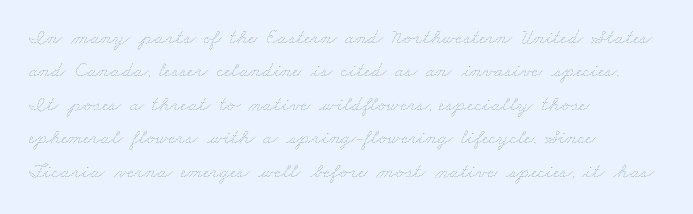
The image shows 21 px text type; set left-aligned, normal line spacing (1.59x), normal letter spacing, not underlined.
